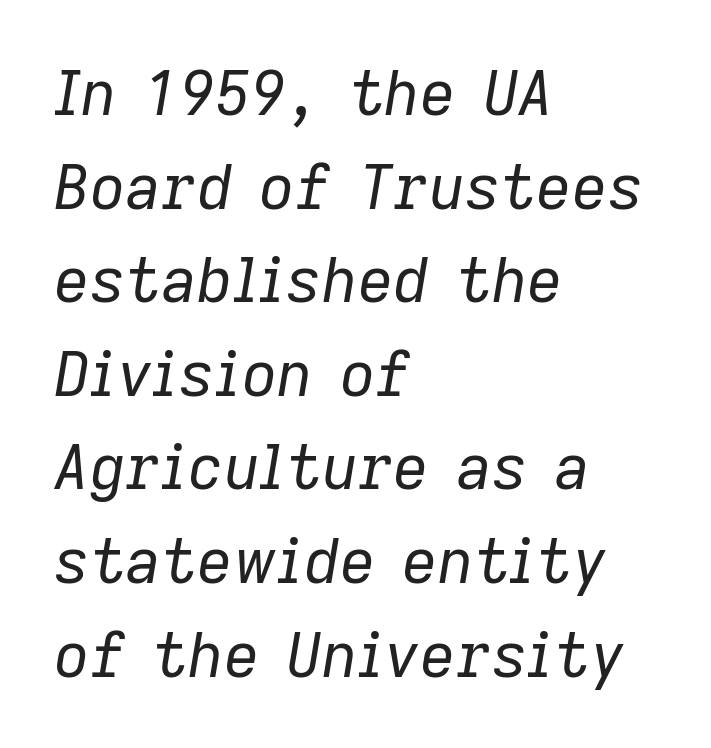
{"italic": "yes", "lean": "right", "slant_degrees": 9, "bold": "no", "weight": "regular", "width": "normal", "stroke_contrast": "low", "x_height": "medium", "monospaced": "no", "underline": "no", "align": "left", "line_spacing": "normal", "line_spacing_ratio": 1.51, "letter_spacing": "normal", "letter_spacing_em": 0.0, "glyph_px": 62}
